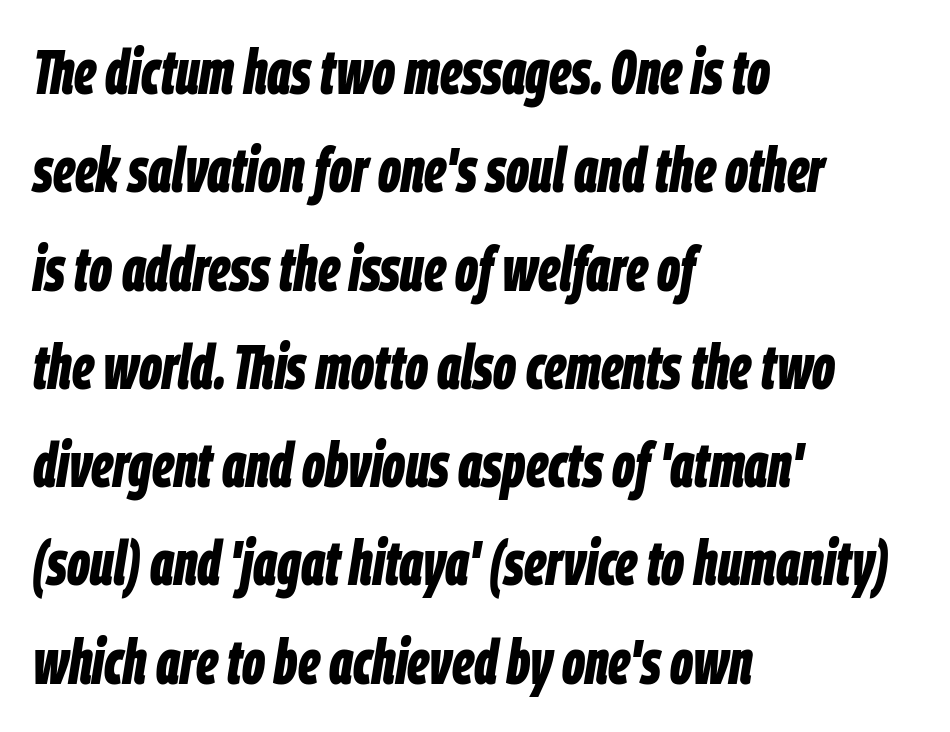
The image shows 63 px bold, condensed type, italic (leaning right); set left-aligned, normal line spacing (1.56x), normal letter spacing, not underlined; low stroke contrast and a large x-height.
